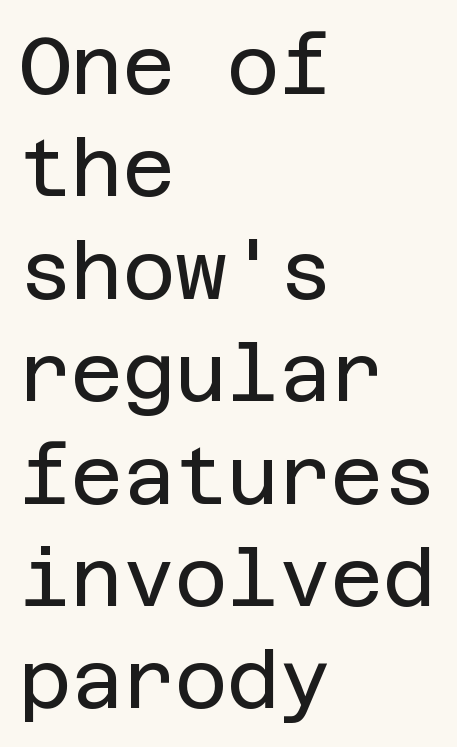
The image shows 80 px regular-weight sans-serif type, upright; set left-aligned, normal line spacing (1.28x), normal letter spacing, not underlined; low stroke contrast and a large x-height.
